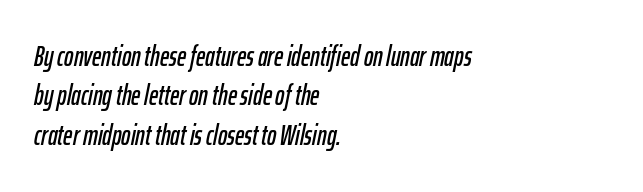
The passage shown is not underscored anywhere. The font's italic variant was chosen for this text. Tracking value appears to be zero — textbook default spacing. The face used here is proportionally spaced, like ordinary book or web type.
